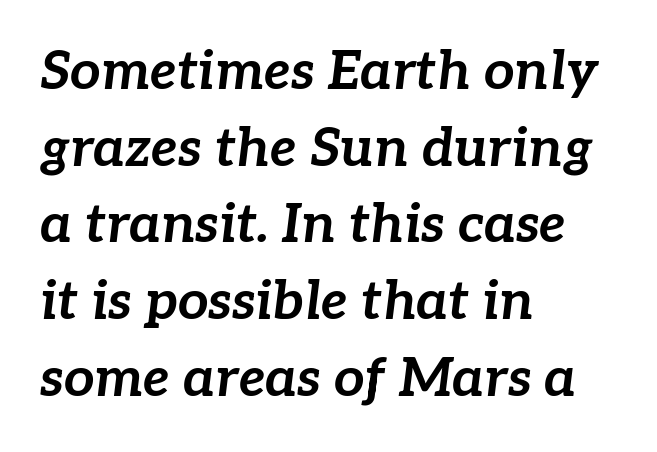
The image shows 54 px bold type, italic (leaning right); set left-aligned, normal line spacing (1.42x), normal letter spacing, not underlined; low stroke contrast and a medium x-height.
